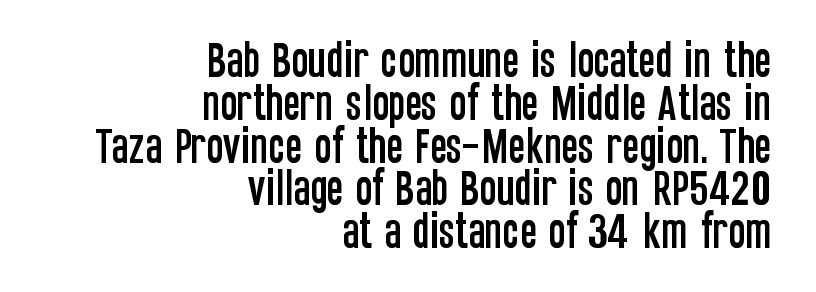
{"serif": "no", "italic": "no", "width": "condensed", "stroke_contrast": "low", "x_height": "large", "monospaced": "no", "underline": "no", "align": "right", "line_spacing": "tight", "line_spacing_ratio": 1.07, "letter_spacing": "normal", "letter_spacing_em": 0.0, "glyph_px": 40}
